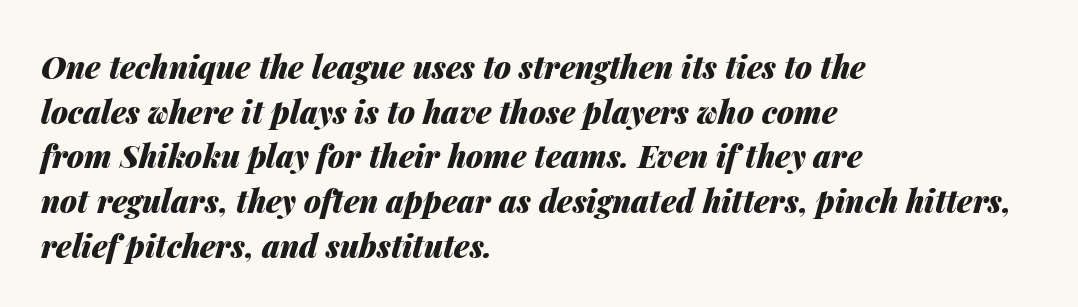
Tall strokes in this sample are angled rather than plumb. Here the designer chose a conventional face with non-uniform glyph widths. A typesetter would call this zero additional tracking. These lines are set flush left with a ragged right edge. Interline gaps are of average width in this sample. Underline: absent.
